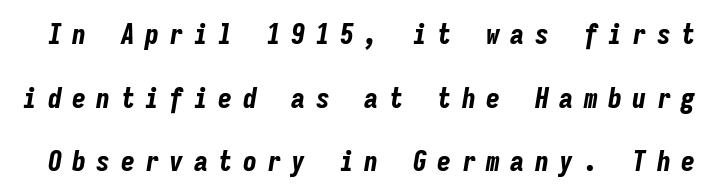
{"italic": "yes", "lean": "right", "slant_degrees": 9, "bold": "yes", "weight": "bold", "width": "condensed", "stroke_contrast": "low", "x_height": "medium", "monospaced": "yes", "underline": "no", "line_spacing": "loose", "line_spacing_ratio": 2.27, "letter_spacing": "wide", "letter_spacing_em": 0.37, "glyph_px": 28}
